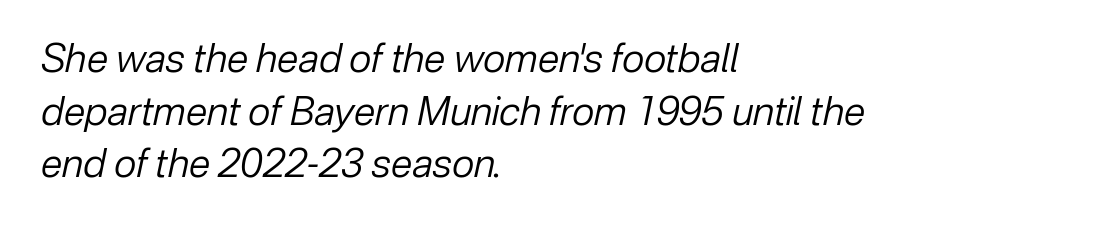
The image shows 39 px regular-weight type, italic (leaning right); set left-aligned, normal line spacing (1.35x), normal letter spacing, not underlined; low stroke contrast and a medium x-height.
